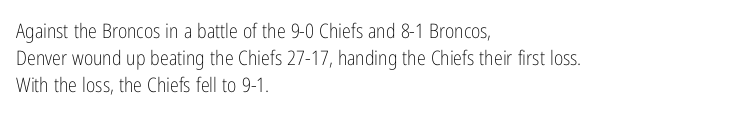
{"italic": "no", "bold": "no", "underline": "no", "align": "left", "line_spacing": "normal", "line_spacing_ratio": 1.34, "letter_spacing": "normal", "letter_spacing_em": 0.0, "glyph_px": 20}
